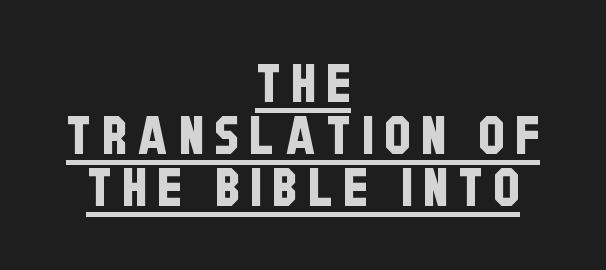
Is this a fixed-width face? No — the glyphs have proportional, varying widths. I'd call this a sans setting — the letters go barefoot. If you measured baseline to baseline, you'd find a short distance. Short and long lines alike share a common midpoint.
